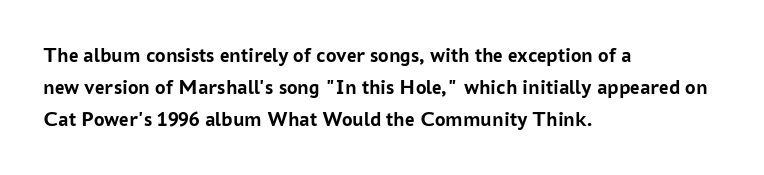
Tracking value appears to be zero — textbook default spacing. Is the type bold? Yes — the strokes are clearly thick and heavy. The block of text has a typical density, with ordinary space between rows. The rag falls on the right side of this text block. Words float on clear page, feet unadorned.
